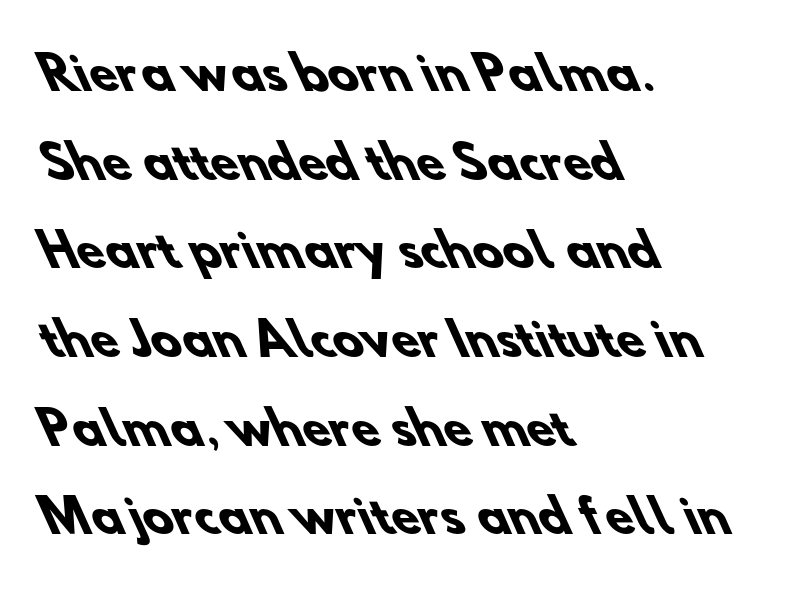
The image shows 45 px heavy sans-serif type; set left-aligned, loose line spacing (1.97x), normal letter spacing, not underlined; low stroke contrast and a small x-height.
